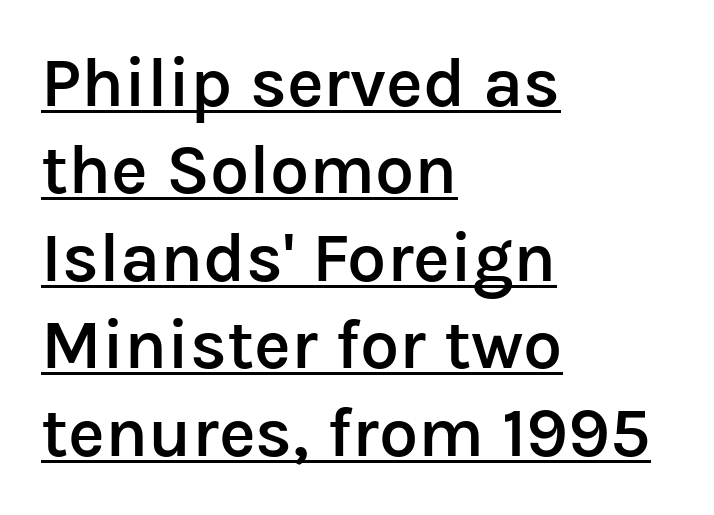
This sample uses a sans-serif face. These lines keep a tight, regular rhythm from letter to letter. Caption: lettering with a line underneath. The characters look somewhat weighty, a semibold short of true bold. Each letter keeps its own natural width here, so spacing adapts to shape.
